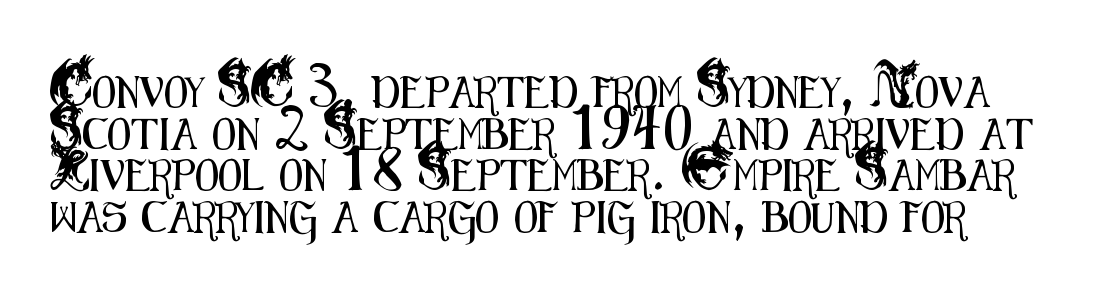
{"serif": "no", "italic": "no", "width": "condensed", "stroke_contrast": "medium", "x_height": "small", "monospaced": "no", "underline": "no", "line_spacing": "normal", "line_spacing_ratio": 1.34, "letter_spacing": "normal", "letter_spacing_em": 0.0, "glyph_px": 31}
